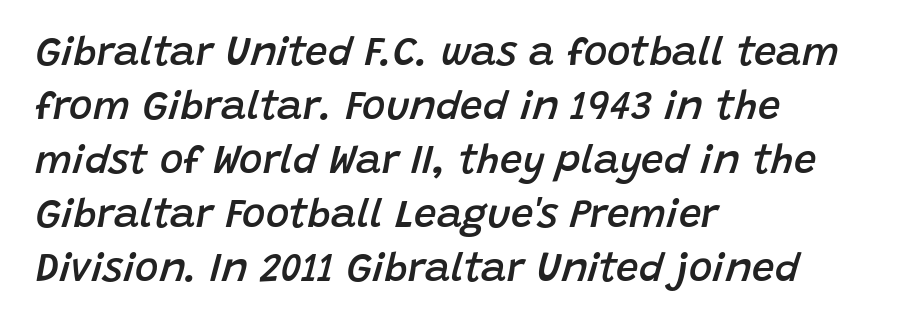
Q: Is the text bold? A: Semi-bold.
Q: Is the text italic (slanted)? A: Yes, it leans right by about 15 degrees.
Q: Is the text underlined? A: No.
Q: How is the paragraph aligned? A: Left-aligned.
Q: Is the spacing between letters normal or unusually wide? A: Normal.
Q: Is the spacing between lines tight, normal or loose? A: Normal.
Q: Width (condensed, normal, or wide)? A: Normal.
Q: Stroke contrast? A: Low.
Q: x-height? A: Large.
Q: Monospaced? A: No.
